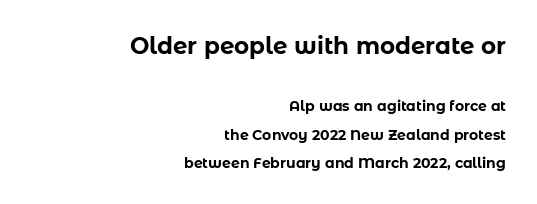
Q: Is the text bold? A: Yes.
Q: Is the text italic (slanted)? A: No, it is upright.
Q: Is the text underlined? A: No.
Q: How is the paragraph aligned? A: Right-aligned.
Q: Is the spacing between letters normal or unusually wide? A: Normal.
Q: Is the spacing between lines tight, normal or loose? A: Loose.
Q: Which block of text is set in a larger size, the first (top) or the second (bottom)? A: The first (top) one.
